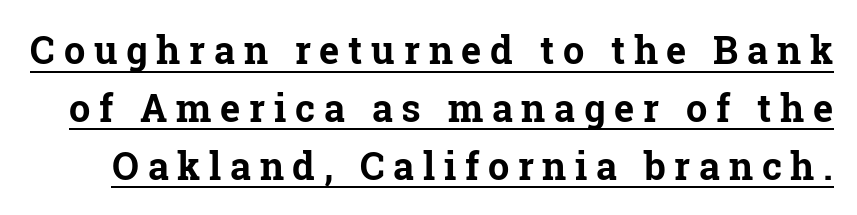
I'd describe the lettering as bold — thick and assertive. The lettering stays uniformly vertical, giving the passage a roman look. Characters follow at a spacing far wider than the type designer built in. A rule runs beneath these lines of type. Little horizontal feet cap the strokes, marking this as serif type.
